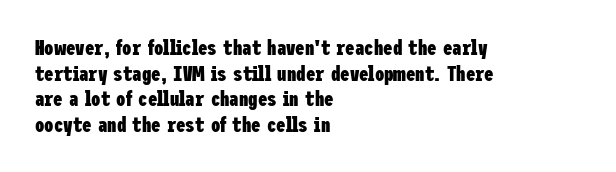
{"italic": "no", "bold": "yes", "underline": "no", "align": "left", "line_spacing_ratio": 1.22, "letter_spacing": "normal", "letter_spacing_em": 0.0, "glyph_px": 21}
